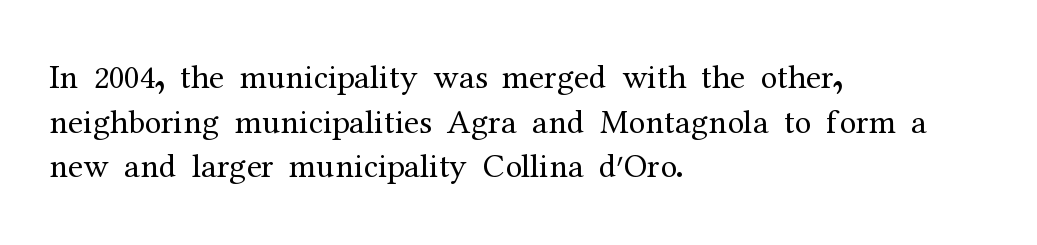
{"serif": "yes", "italic": "no", "bold": "no", "weight": "regular", "width": "normal", "stroke_contrast": "medium", "x_height": "medium", "monospaced": "no", "underline": "no", "align": "left", "line_spacing": "normal", "line_spacing_ratio": 1.31, "letter_spacing": "normal", "letter_spacing_em": 0.0, "glyph_px": 34}
